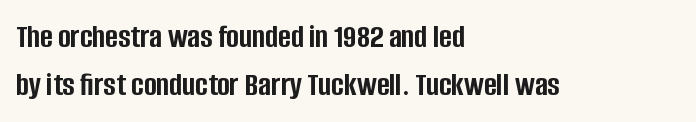
{"serif": "no", "italic": "no", "bold": "yes", "weight": "semibold", "width": "condensed", "stroke_contrast": "low", "x_height": "large", "monospaced": "no", "underline": "no", "align": "left", "line_spacing": "normal", "line_spacing_ratio": 1.41, "letter_spacing": "normal", "letter_spacing_em": 0.0, "glyph_px": 34}
